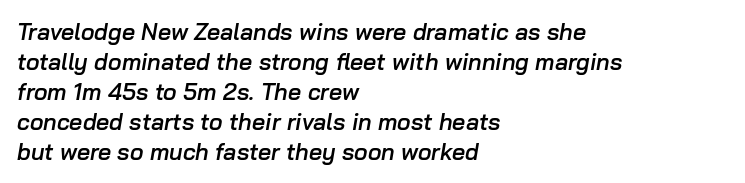
{"italic": "yes", "lean": "right", "slant_degrees": 10, "bold": "semi", "underline": "no", "align": "left", "line_spacing": "normal", "line_spacing_ratio": 1.3, "letter_spacing": "normal", "letter_spacing_em": 0.0, "glyph_px": 23}
